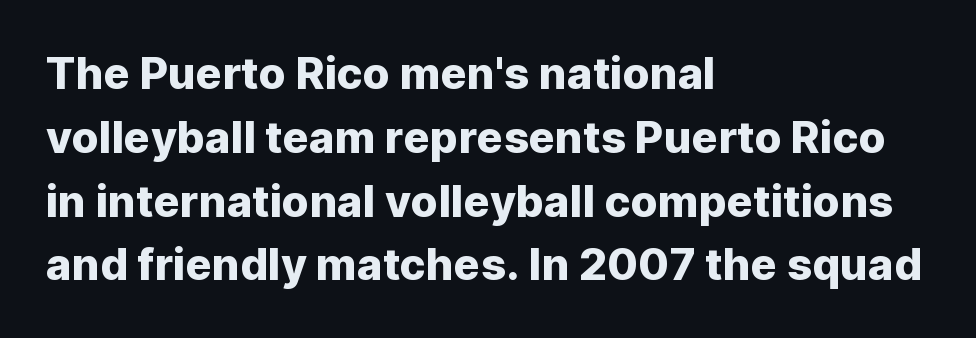
The image shows 44 px sans-serif type, upright; set left-aligned, normal line spacing (1.45x), normal letter spacing, not underlined; low stroke contrast and a medium x-height.
